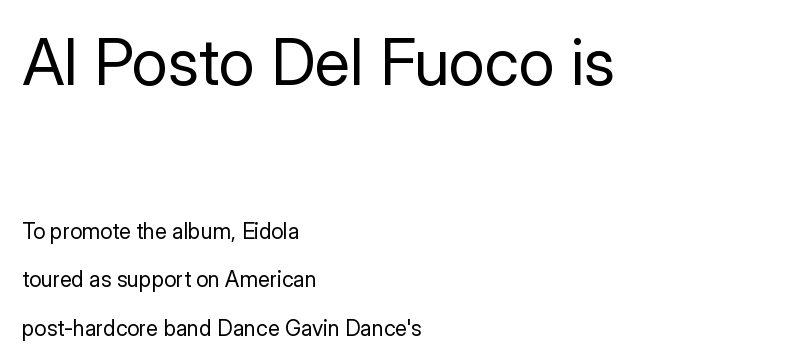
{"serif": "no", "italic": "no", "bold": "no", "weight": "regular", "width": "normal", "stroke_contrast": "low", "x_height": "medium", "monospaced": "no", "underline": "no", "align": "left", "line_spacing": "loose", "line_spacing_ratio": 2.2, "letter_spacing": "normal", "letter_spacing_em": 0.0, "larger_block": "first", "size_ratio": 2.95, "glyph_px": 65}
